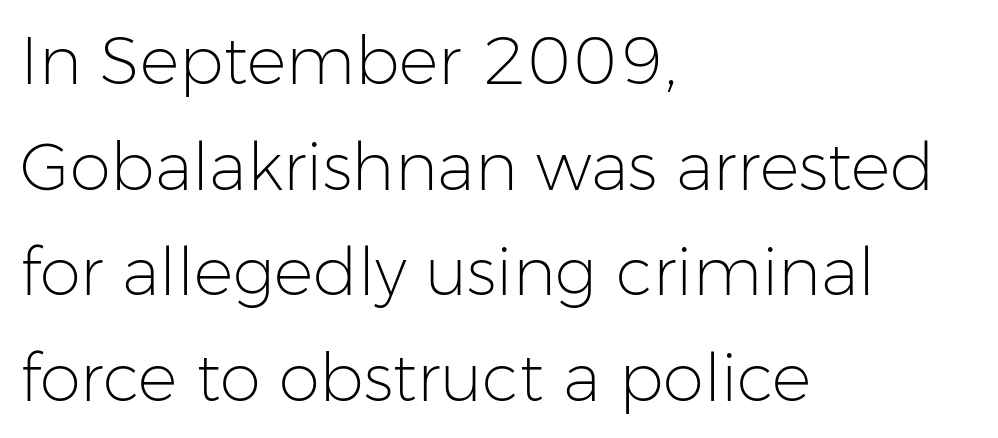
{"serif": "no", "italic": "no", "bold": "no", "weight": "light", "width": "normal", "stroke_contrast": "low", "x_height": "medium", "monospaced": "no", "underline": "no", "align": "left", "line_spacing": "normal", "line_spacing_ratio": 1.6, "letter_spacing": "normal", "letter_spacing_em": 0.0, "glyph_px": 66}
